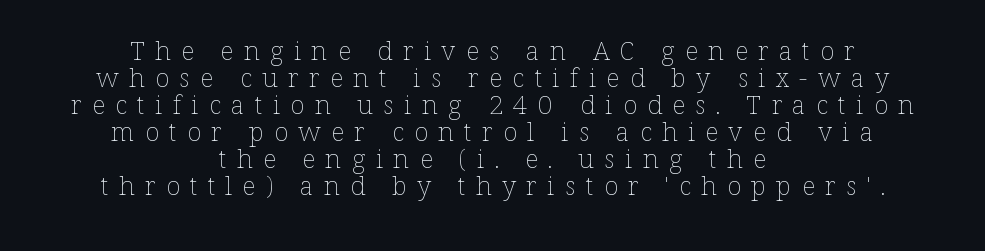
Substantial extra tracking has been applied to these lines. The specimen omits any rule beneath the text block's lines. Notice how the passage keeps no hard edge, just a central spine. Letters have the restrained weight of plain body copy at most. Is there any slant? The stems are plumb. A typesetter would call this leading minimal, almost set solid.
